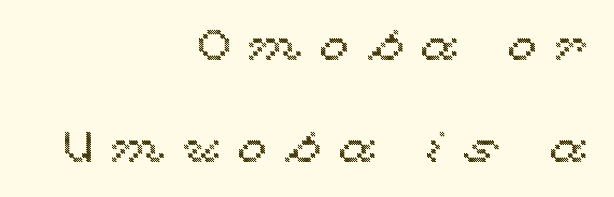
Q: Is the text italic (slanted)? A: Yes.
Q: Is the text underlined? A: No.
Q: How is the paragraph aligned? A: Right-aligned.
Q: Is the spacing between letters normal or unusually wide? A: Unusually wide.
Q: Is the spacing between lines tight, normal or loose? A: Loose.
Q: Width (condensed, normal, or wide)? A: Wide.
Q: x-height? A: Medium.
Q: Monospaced? A: No.
